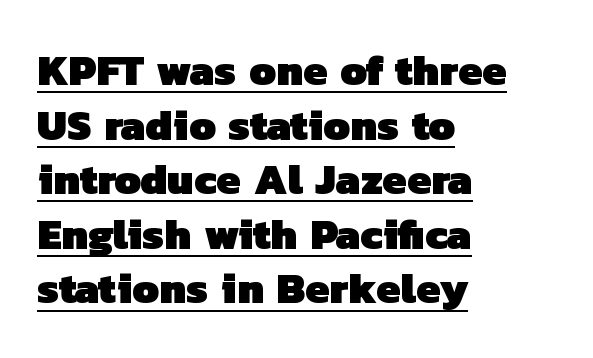
The image shows 43 px heavy sans-serif type; set left-aligned, normal line spacing (1.27x), normal letter spacing, underlined; low stroke contrast and a medium x-height.
